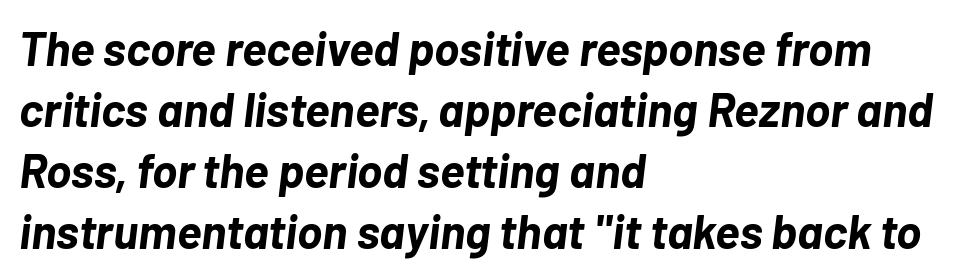
Q: Is the text bold? A: Yes.
Q: Is the text italic (slanted)? A: Yes, it leans right by about 7 degrees.
Q: Is the text underlined? A: No.
Q: How is the paragraph aligned? A: Left-aligned.
Q: Is the spacing between letters normal or unusually wide? A: Normal.
Q: Is the spacing between lines tight, normal or loose? A: Normal.
Q: Width (condensed, normal, or wide)? A: Normal.
Q: Stroke contrast? A: Low.
Q: x-height? A: Medium.
Q: Monospaced? A: No.
